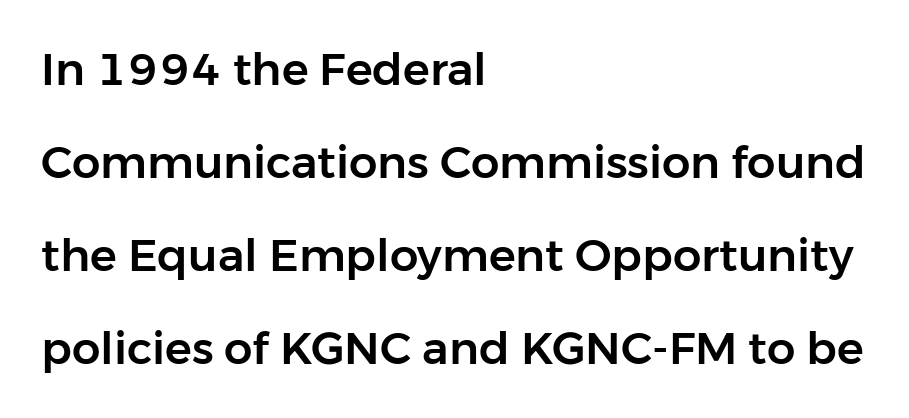
The image shows 45 px sans-serif type, upright; set left-aligned, loose line spacing (2.07x), normal letter spacing, not underlined; low stroke contrast and a medium x-height.
